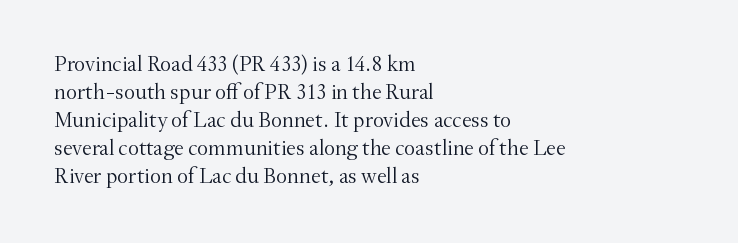
{"italic": "no", "bold": "no", "underline": "no", "align": "left", "line_spacing": "normal", "line_spacing_ratio": 1.27, "letter_spacing": "normal", "letter_spacing_em": 0.0, "glyph_px": 22}
